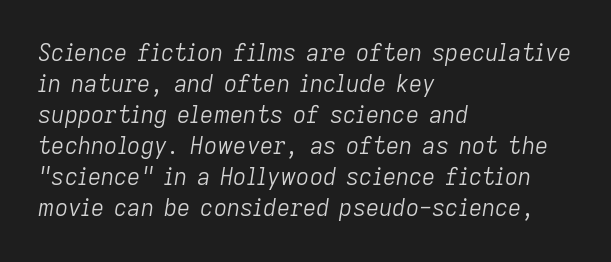
The image shows 23 px text type, italic (leaning right); set left-aligned, normal line spacing (1.35x), normal letter spacing, not underlined.
